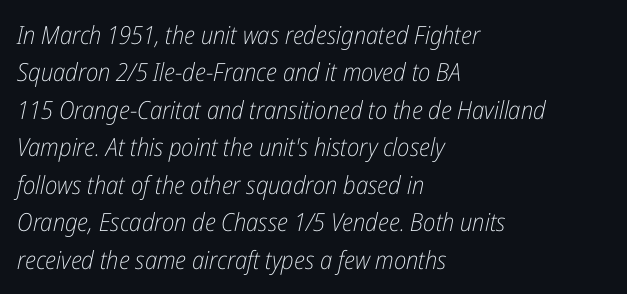
The image shows 25 px text type, italic (leaning right); set left-aligned, normal line spacing (1.5x), normal letter spacing, not underlined.
